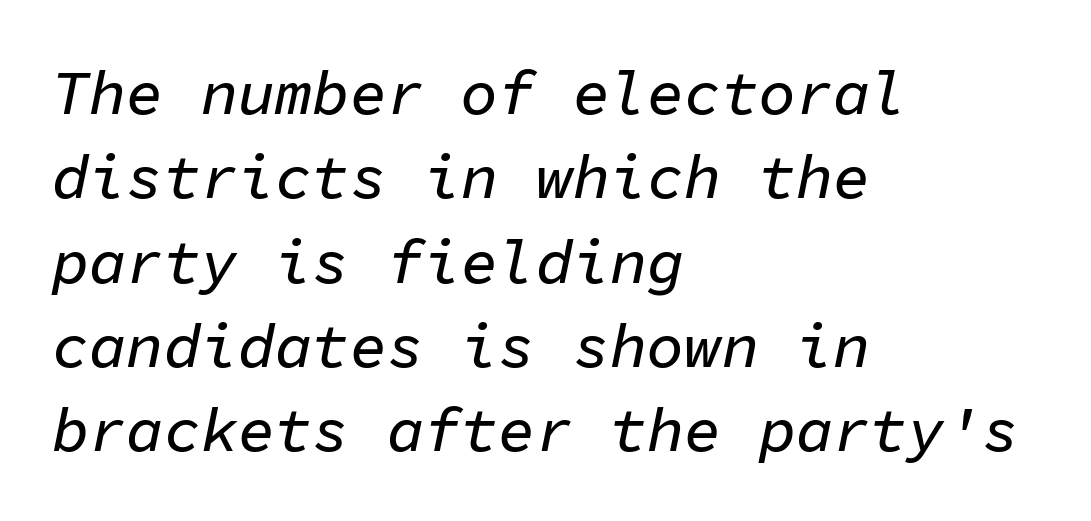
The image shows 62 px text type, italic (leaning right), monospaced; set left-aligned, normal line spacing (1.36x), normal letter spacing, not underlined; low stroke contrast and a medium x-height.
